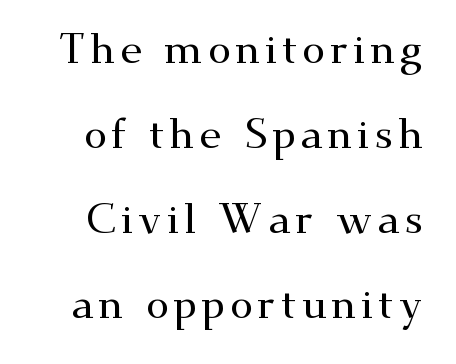
Q: Is the text italic (slanted)? A: No, it is upright.
Q: Is the typeface a serif or a sans-serif typeface? A: Serif.
Q: Is the text underlined? A: No.
Q: Is the spacing between lines tight, normal or loose? A: Loose.
Q: Width (condensed, normal, or wide)? A: Wide.
Q: Stroke contrast? A: Medium.
Q: x-height? A: Small.
Q: Monospaced? A: No.
